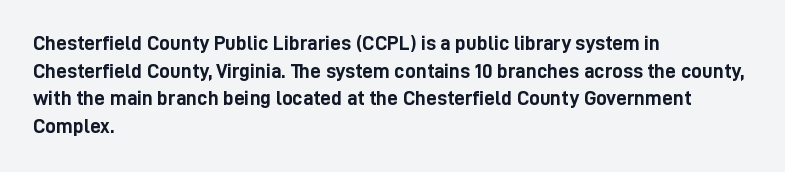
It's the straight-up-and-down kind of type. The words here are not underlined. Summary of vertical rhythm: regular, with standard interline spacing. Alignment: flush left. The rendering keeps characters at their native spacing.
